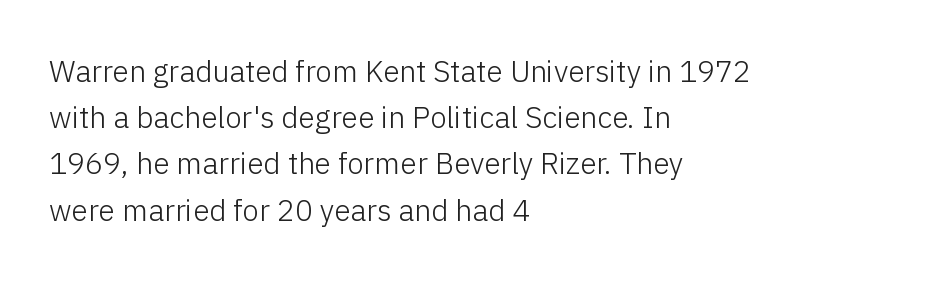
{"serif": "no", "italic": "no", "bold": "no", "weight": "light", "width": "normal", "stroke_contrast": "low", "x_height": "medium", "monospaced": "no", "underline": "no", "align": "left", "line_spacing": "normal", "line_spacing_ratio": 1.54, "letter_spacing": "normal", "letter_spacing_em": 0.0, "glyph_px": 30}
